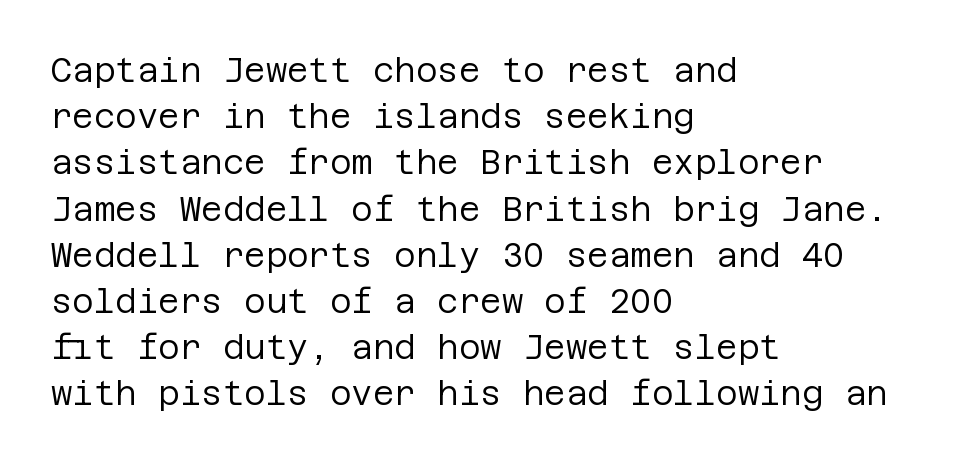
{"serif": "no", "italic": "no", "bold": "no", "weight": "regular", "width": "normal", "stroke_contrast": "low", "x_height": "large", "underline": "no", "align": "left", "line_spacing": "normal", "line_spacing_ratio": 1.4, "letter_spacing": "normal", "letter_spacing_em": 0.0, "glyph_px": 33}
